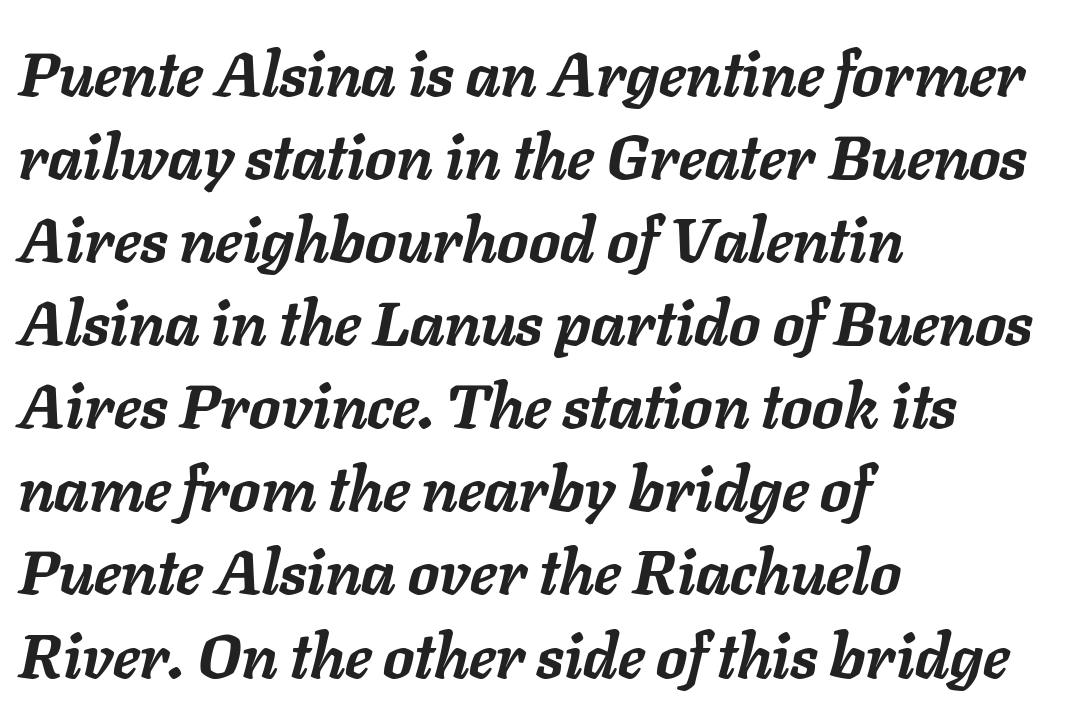
{"italic": "yes", "lean": "right", "slant_degrees": 11, "bold": "yes", "weight": "semibold", "width": "normal", "stroke_contrast": "low", "x_height": "medium", "monospaced": "no", "underline": "no", "align": "left", "line_spacing": "normal", "line_spacing_ratio": 1.34, "letter_spacing": "normal", "letter_spacing_em": 0.0, "glyph_px": 62}
